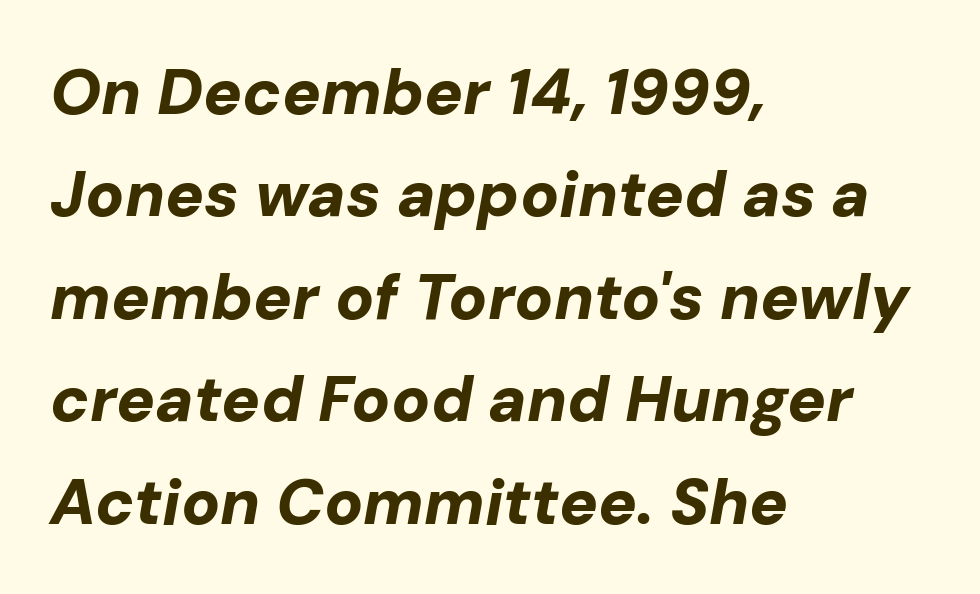
{"italic": "yes", "lean": "right", "slant_degrees": 10, "bold": "yes", "weight": "bold", "width": "normal", "stroke_contrast": "low", "x_height": "medium", "monospaced": "no", "underline": "no", "align": "left", "line_spacing": "normal", "line_spacing_ratio": 1.6, "letter_spacing": "normal", "letter_spacing_em": 0.0, "glyph_px": 64}
